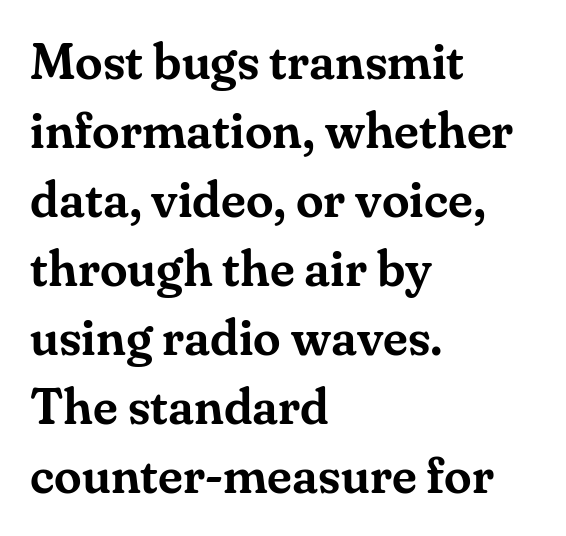
Q: Is the text italic (slanted)? A: No, it is upright.
Q: Is the typeface a serif or a sans-serif typeface? A: Serif.
Q: Is the text underlined? A: No.
Q: How is the paragraph aligned? A: Left-aligned.
Q: Is the spacing between letters normal or unusually wide? A: Normal.
Q: Is the spacing between lines tight, normal or loose? A: Normal.
Q: Width (condensed, normal, or wide)? A: Normal.
Q: Stroke contrast? A: Medium.
Q: x-height? A: Small.
Q: Monospaced? A: No.
